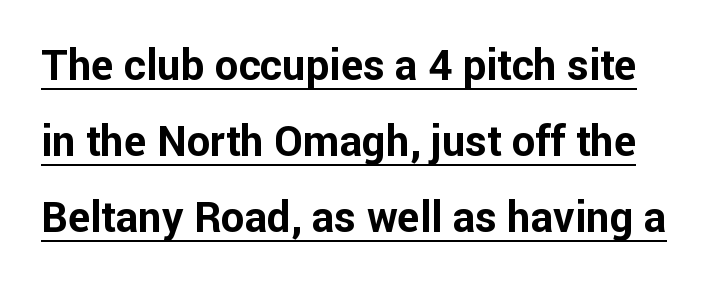
The image shows 42 px bold sans-serif type, upright; set line spacing 1.81x, normal letter spacing, underlined; low stroke contrast and a medium x-height.
